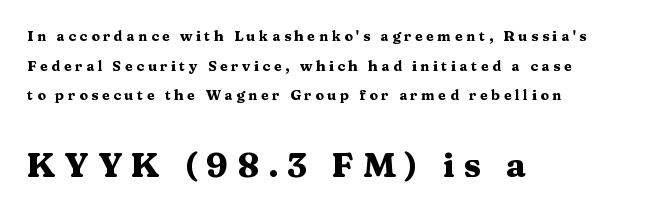
The image shows 34 px heavy, wide serif type, upright; set left-aligned, loose line spacing (2.11x), unusually wide letter spacing (+0.26 em), not underlined; the second (bottom) block is 2.43x larger; medium stroke contrast and a medium x-height.
